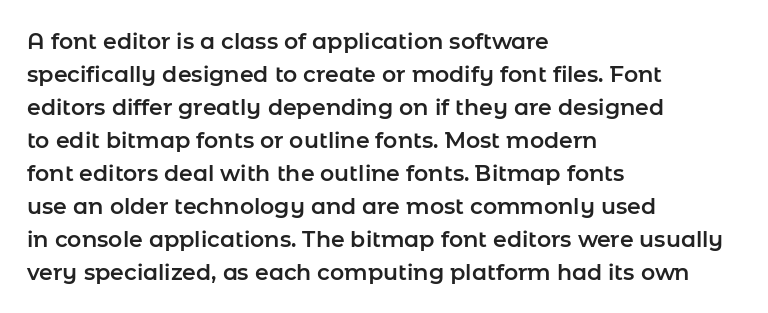
{"italic": "no", "underline": "no", "align": "left", "line_spacing": "normal", "line_spacing_ratio": 1.5, "letter_spacing": "normal", "letter_spacing_em": 0.0, "glyph_px": 22}
